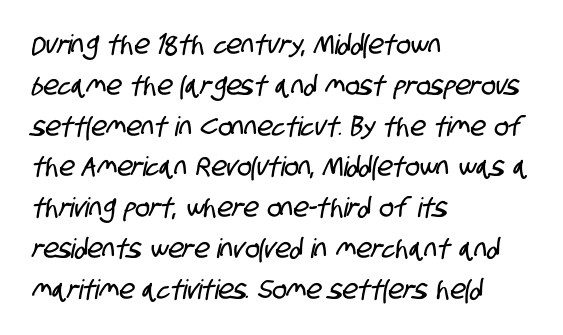
These lines sit exactly where default settings would place them. The baseline area is clear. Tracking here is standard; glyphs follow each other at the usual distance. Typeset ragged right — the left edge is the straight one.
